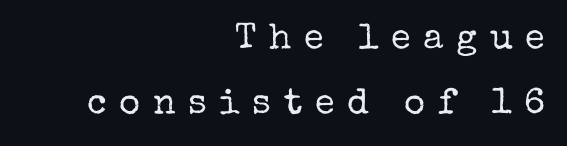
Q: Is the text bold? A: No.
Q: Is the text italic (slanted)? A: No, it is upright.
Q: Is the typeface a serif or a sans-serif typeface? A: Serif.
Q: Is the text underlined? A: No.
Q: How is the paragraph aligned? A: Right-aligned.
Q: Is the spacing between letters normal or unusually wide? A: Unusually wide.
Q: Width (condensed, normal, or wide)? A: Normal.
Q: Stroke contrast? A: Low.
Q: x-height? A: Medium.
Q: Monospaced? A: No.
